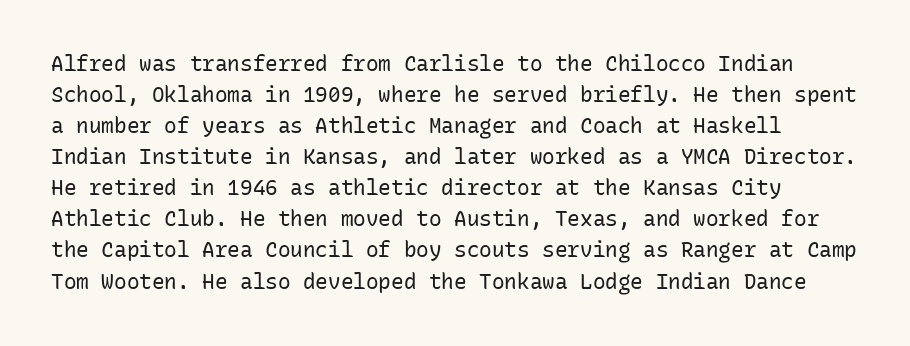
{"italic": "no", "bold": "no", "underline": "no", "line_spacing": "normal", "line_spacing_ratio": 1.48, "letter_spacing": "normal", "letter_spacing_em": 0.0, "glyph_px": 21}
